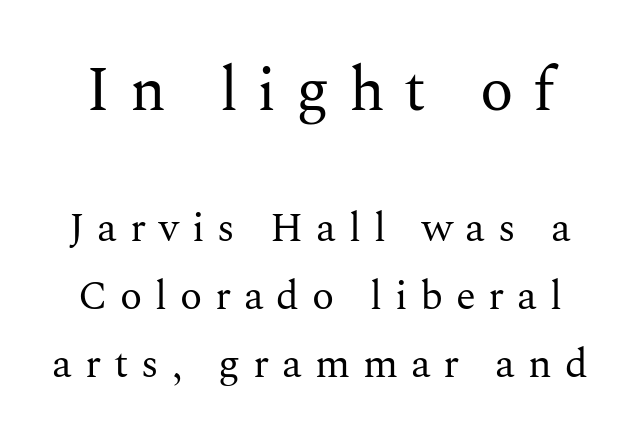
The image shows 62 px regular-weight serif type, upright; set normal line spacing (1.66x), unusually wide letter spacing (+0.31 em), not underlined; the first (top) block is 1.51x larger; medium stroke contrast and a medium x-height.
